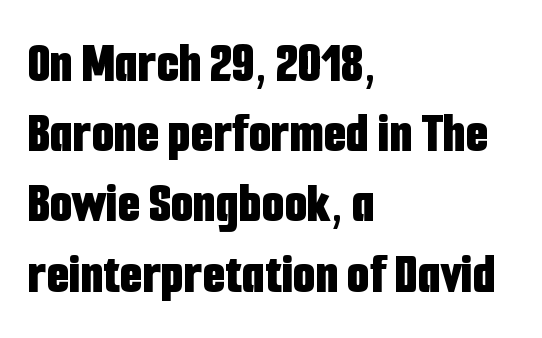
Q: Is the text bold? A: Yes.
Q: Is the text italic (slanted)? A: No, it is upright.
Q: Is the typeface a serif or a sans-serif typeface? A: Sans-serif.
Q: Is the text underlined? A: No.
Q: How is the paragraph aligned? A: Left-aligned.
Q: Is the spacing between letters normal or unusually wide? A: Normal.
Q: Width (condensed, normal, or wide)? A: Condensed.
Q: Stroke contrast? A: Low.
Q: x-height? A: Medium.
Q: Monospaced? A: No.
